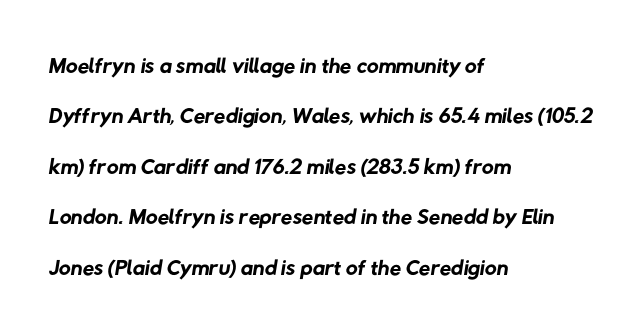
Typographically, this falls in the sans-serif category. Whoever set this chose a conventional vertical rhythm. Glance below the letters and you will spot only blank space. The rendering anchors every line to the left-hand side.
